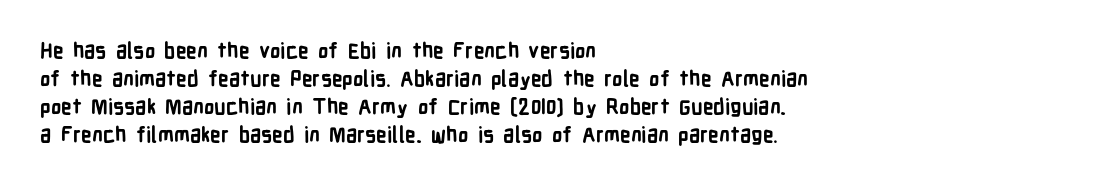
Q: Is the text bold? A: Yes.
Q: Is the text italic (slanted)? A: No, it is upright.
Q: Is the text underlined? A: No.
Q: How is the paragraph aligned? A: Left-aligned.
Q: Is the spacing between letters normal or unusually wide? A: Normal.
Q: Is the spacing between lines tight, normal or loose? A: Normal.
